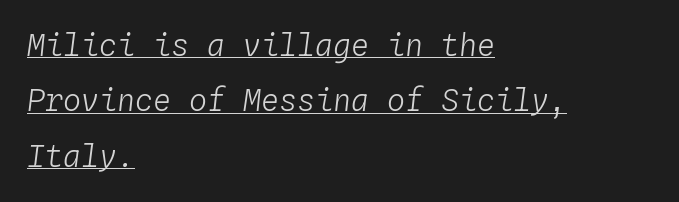
Layout note: lines flush left. The gaps between neighbouring characters are ordinary and unremarkable. Would a proofreader flag this as italicized? Yes. The rendered words wear a rule along their underside. The face used here is monospaced, like something from a code editor.
